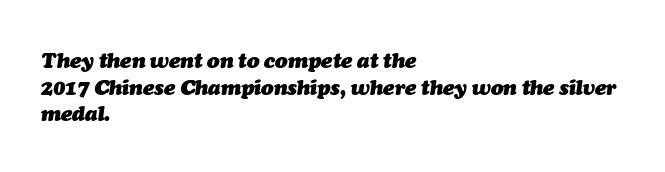
{"italic": "yes", "lean": "right", "slant_degrees": 7, "bold": "yes", "underline": "no", "align": "left", "line_spacing": "normal", "line_spacing_ratio": 1.27, "letter_spacing": "normal", "letter_spacing_em": 0.0, "glyph_px": 21}
